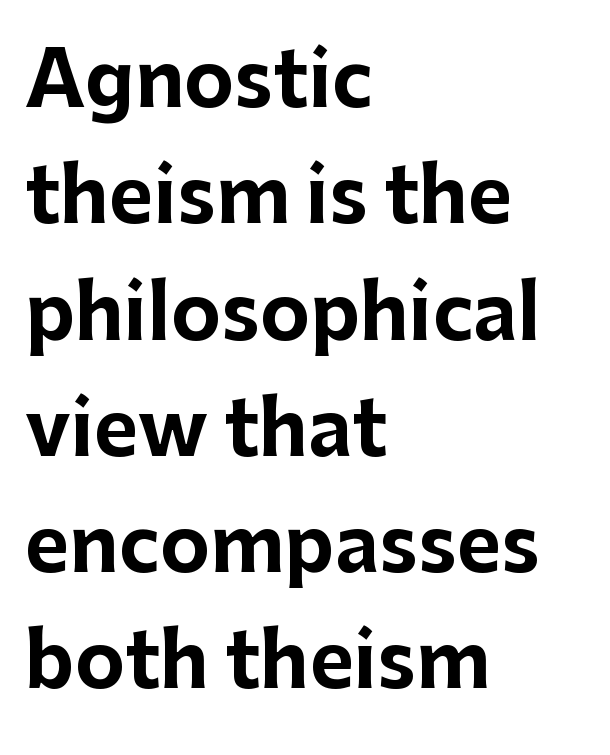
Heavy, bold letterforms. The type family on display is of the sans-serif kind. Quick note: interline space is typical. Visually the block forms a straight wall on the left and a jagged coastline on the right. Short note: letters normally spaced.
